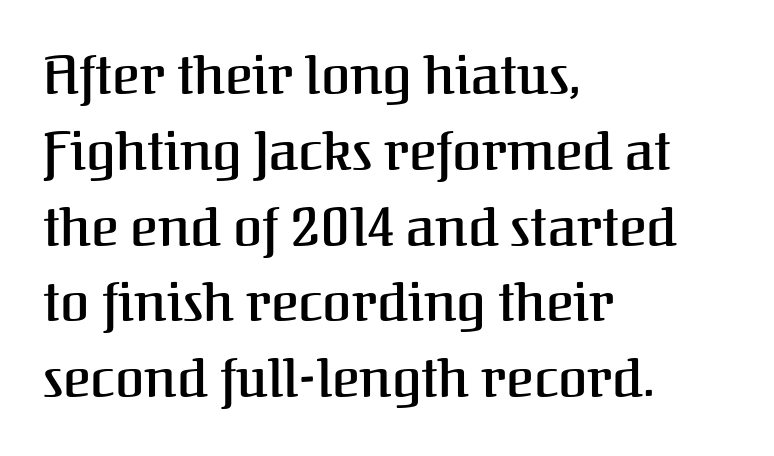
Q: Is the text bold? A: Semi-bold.
Q: Is the text italic (slanted)? A: No, it is upright.
Q: Is the typeface a serif or a sans-serif typeface? A: Serif.
Q: Is the text underlined? A: No.
Q: How is the paragraph aligned? A: Left-aligned.
Q: Is the spacing between letters normal or unusually wide? A: Normal.
Q: Is the spacing between lines tight, normal or loose? A: Normal.
Q: Width (condensed, normal, or wide)? A: Normal.
Q: Stroke contrast? A: Medium.
Q: x-height? A: Medium.
Q: Monospaced? A: No.
